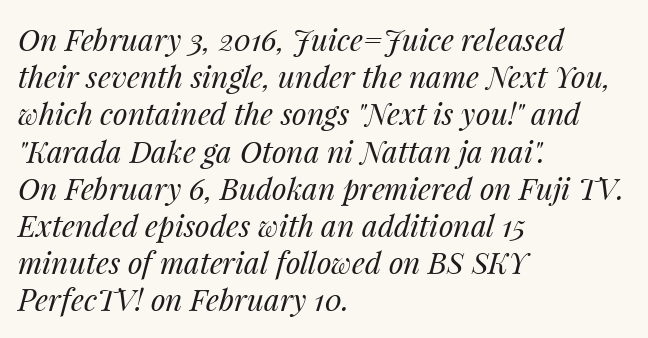
The image shows 30 px regular-weight type, italic (leaning right); set left-aligned, line spacing 1.24x, normal letter spacing, not underlined; medium stroke contrast and a medium x-height.
